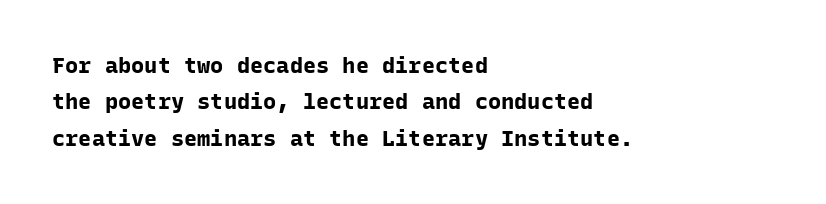
{"italic": "no", "bold": "yes", "underline": "no", "align": "left", "line_spacing": "normal", "line_spacing_ratio": 1.65, "letter_spacing": "normal", "letter_spacing_em": 0.0, "glyph_px": 22}
